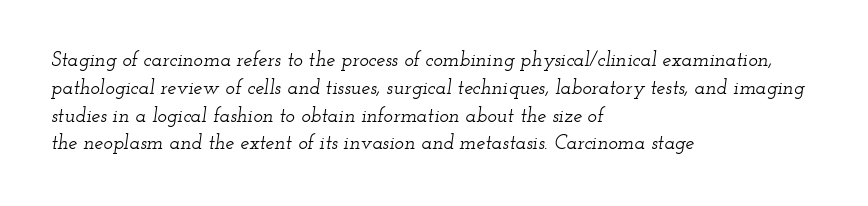
{"italic": "yes", "lean": "right", "slant_degrees": 12, "underline": "no", "align": "left", "line_spacing": "normal", "line_spacing_ratio": 1.39, "letter_spacing": "normal", "letter_spacing_em": 0.0, "glyph_px": 20}
